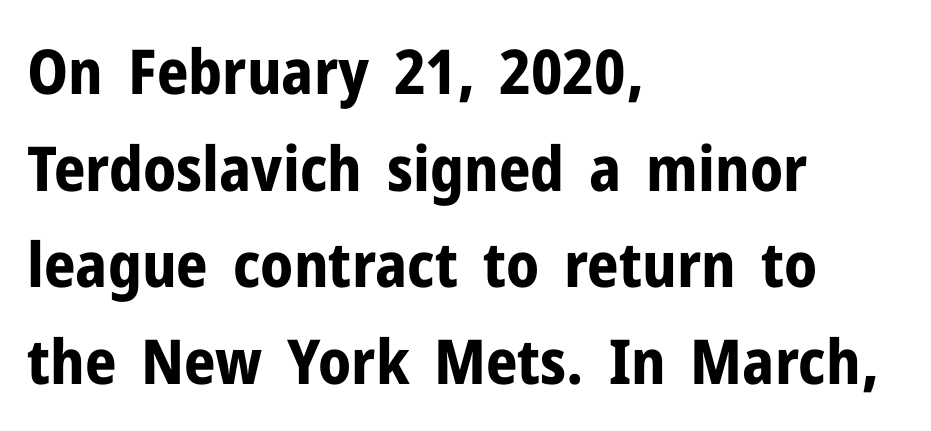
The image shows 62 px bold sans-serif type, upright; set left-aligned, normal line spacing (1.56x), normal letter spacing, not underlined; low stroke contrast and a medium x-height.
